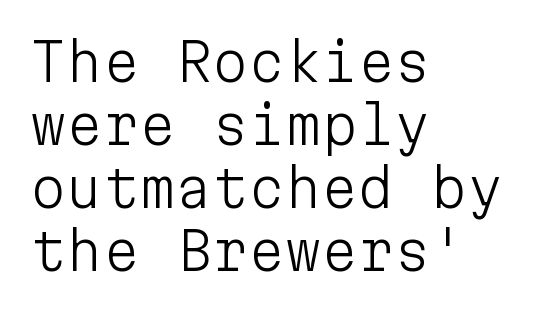
The image shows 52 px light sans-serif type, upright, monospaced; set left-aligned, line spacing 1.21x, normal letter spacing, not underlined; low stroke contrast and a medium x-height.
